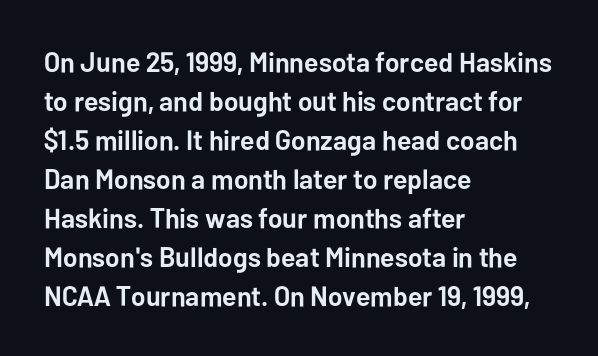
Think of a printed novel: that variable character pitch is what you see here. Is the block centered? No — it sits flush against the left margin. Descender tails drop into unmarked territory. Typographic density is high because the face is bold. No italicization has been applied; the sample stays upright.
